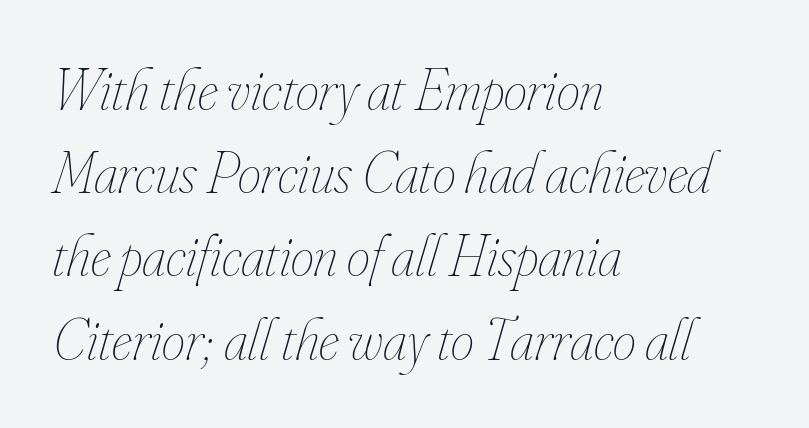
Q: Is the text bold? A: No.
Q: Is the text italic (slanted)? A: Yes, it leans right by about 16 degrees.
Q: Is the text underlined? A: No.
Q: How is the paragraph aligned? A: Left-aligned.
Q: Is the spacing between letters normal or unusually wide? A: Normal.
Q: Is the spacing between lines tight, normal or loose? A: Normal.
Q: Width (condensed, normal, or wide)? A: Condensed.
Q: Stroke contrast? A: Low.
Q: x-height? A: Small.
Q: Monospaced? A: No.
